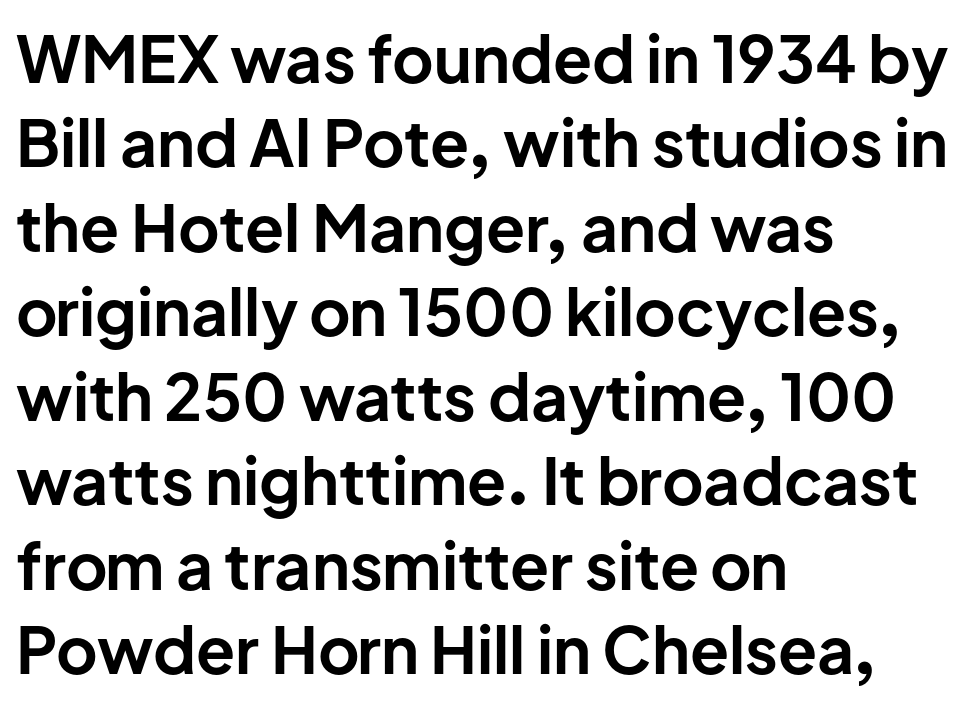
Q: Is the text bold? A: Yes.
Q: Is the text italic (slanted)? A: No, it is upright.
Q: Is the typeface a serif or a sans-serif typeface? A: Sans-serif.
Q: Is the text underlined? A: No.
Q: How is the paragraph aligned? A: Left-aligned.
Q: Is the spacing between letters normal or unusually wide? A: Normal.
Q: Is the spacing between lines tight, normal or loose? A: Normal.
Q: Width (condensed, normal, or wide)? A: Normal.
Q: Stroke contrast? A: Low.
Q: x-height? A: Medium.
Q: Monospaced? A: No.
